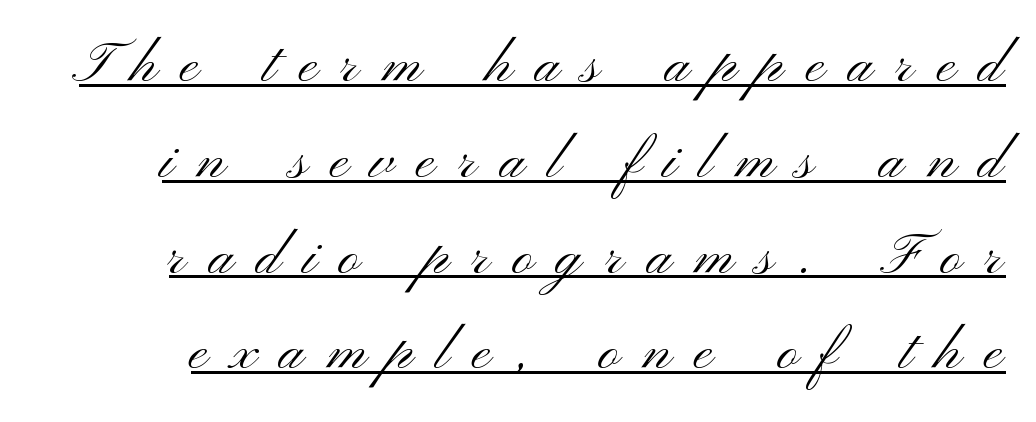
Q: Is the text bold? A: No.
Q: Is the text italic (slanted)? A: Yes.
Q: Is the typeface a serif or a sans-serif typeface? A: Sans-serif.
Q: Is the text underlined? A: Yes.
Q: Is the spacing between letters normal or unusually wide? A: Unusually wide.
Q: Is the spacing between lines tight, normal or loose? A: Normal.
Q: Width (condensed, normal, or wide)? A: Wide.
Q: Stroke contrast? A: Medium.
Q: x-height? A: Small.
Q: Monospaced? A: No.
